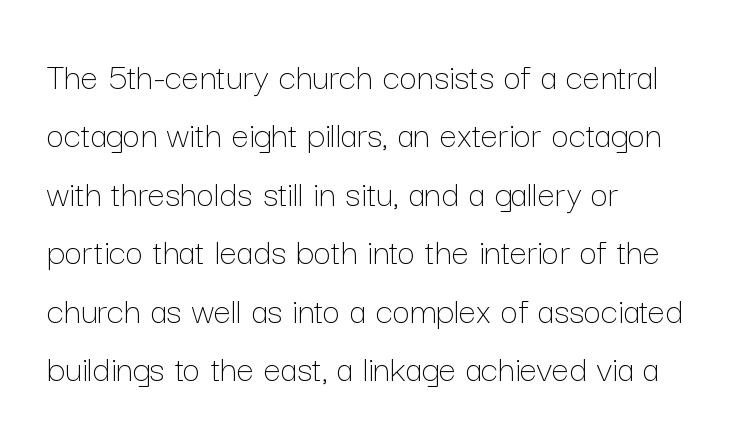
The image shows 39 px thin type, upright; set left-aligned, normal line spacing (1.5x), normal letter spacing, not underlined; low stroke contrast and a medium x-height.
